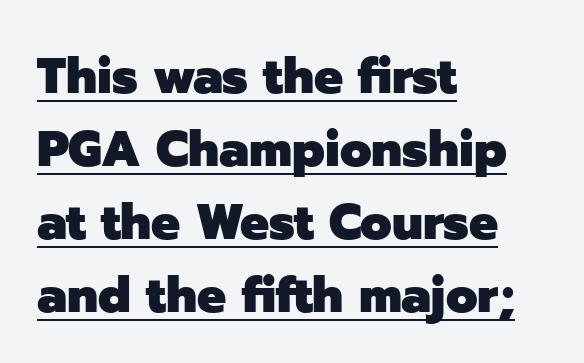
The image shows 51 px heavy sans-serif type, upright; set left-aligned, normal line spacing (1.43x), normal letter spacing, underlined; low stroke contrast and a medium x-height.
